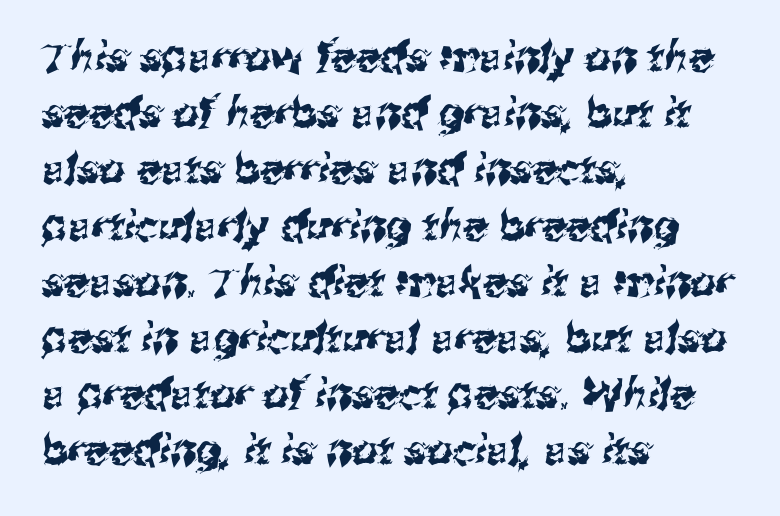
{"serif": "no", "width": "normal", "stroke_contrast": "medium", "x_height": "medium", "monospaced": "no", "underline": "no", "align": "left", "line_spacing": "normal", "line_spacing_ratio": 1.37, "letter_spacing": "normal", "letter_spacing_em": 0.0, "glyph_px": 41}
